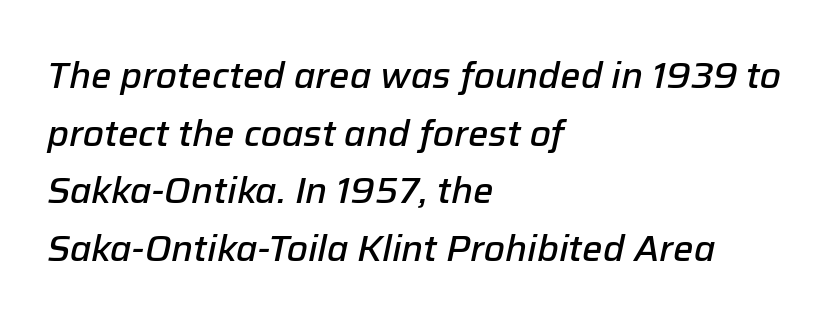
Slant detected: the letters are inclined. Glyph-to-glyph distance matches everyday printed text. Each line starts at the same left margin while the right side varies. Summary of vertical rhythm: regular, with standard interline spacing. Decoration check: the copy has no underline. The face used here is proportionally spaced, like ordinary book or web type.
